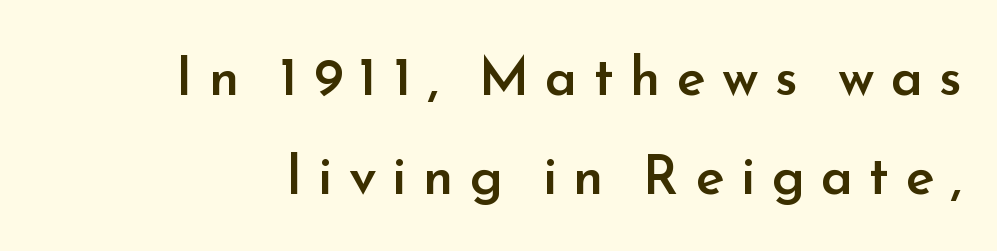
The image shows 54 px semibold sans-serif type, upright; set right-aligned, line spacing 1.83x, unusually wide letter spacing (+0.3 em), not underlined; low stroke contrast and a small x-height.
